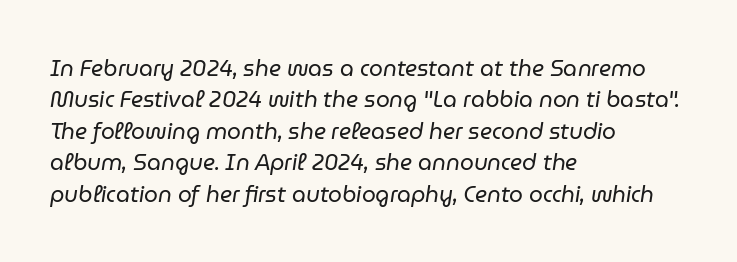
Q: Is the text bold? A: No.
Q: Is the text italic (slanted)? A: Yes, it leans right by about 9 degrees.
Q: Is the text underlined? A: No.
Q: How is the paragraph aligned? A: Left-aligned.
Q: Is the spacing between letters normal or unusually wide? A: Normal.
Q: Is the spacing between lines tight, normal or loose? A: Normal.
